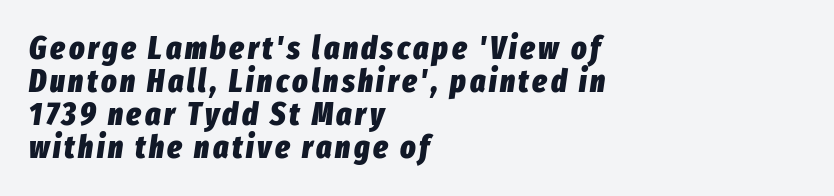
The image shows 32 px heavy, condensed type, italic (leaning right); set left-aligned, tight line spacing (1.03x), not underlined; low stroke contrast and a medium x-height.
